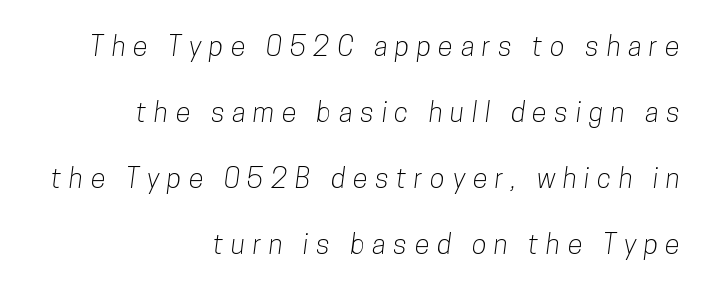
Leading: increased. The string is rendered with underlining switched off. Observe the wide spacing: letters keep a clear distance from each other. The rendering anchors every line to the right-hand side.
